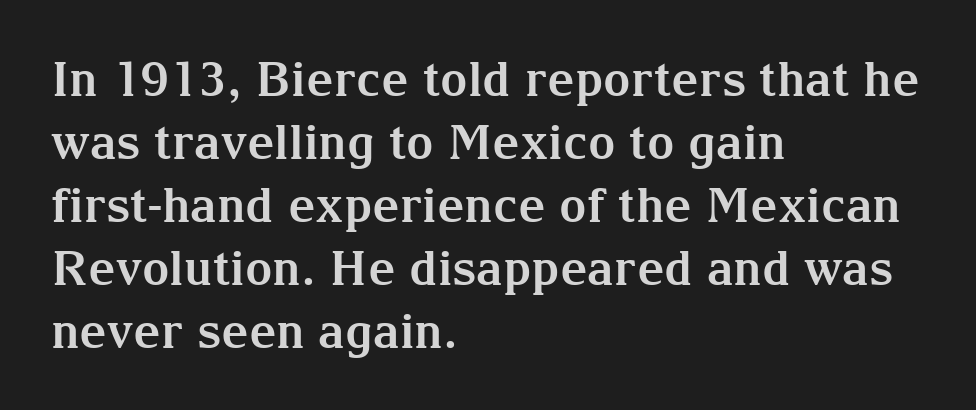
Q: Is the text bold? A: Yes.
Q: Is the text italic (slanted)? A: No, it is upright.
Q: Is the typeface a serif or a sans-serif typeface? A: Serif.
Q: Is the text underlined? A: No.
Q: How is the paragraph aligned? A: Left-aligned.
Q: Is the spacing between letters normal or unusually wide? A: Normal.
Q: Is the spacing between lines tight, normal or loose? A: Normal.
Q: Width (condensed, normal, or wide)? A: Normal.
Q: Stroke contrast? A: Medium.
Q: x-height? A: Medium.
Q: Monospaced? A: No.
